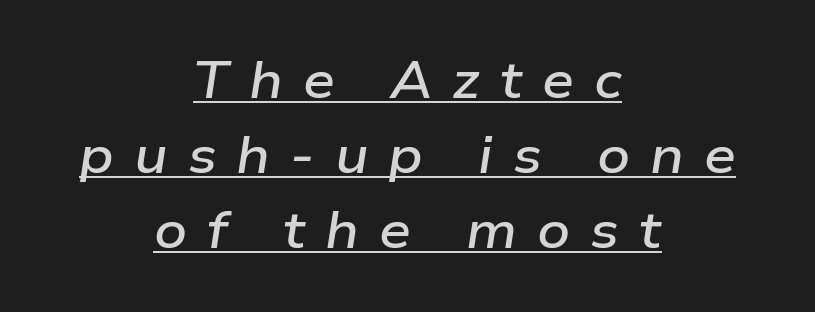
The image shows 51 px semibold, wide type, italic (leaning right); set centered, normal line spacing (1.47x), unusually wide letter spacing (+0.39 em), underlined; low stroke contrast and a medium x-height.
